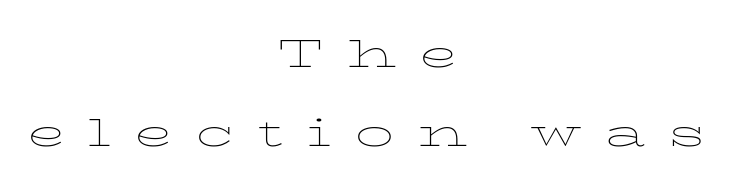
The image shows 51 px thin, wide type, upright; set centered, normal line spacing (1.54x), unusually wide letter spacing (+0.45 em), not underlined; low stroke contrast and a medium x-height.
